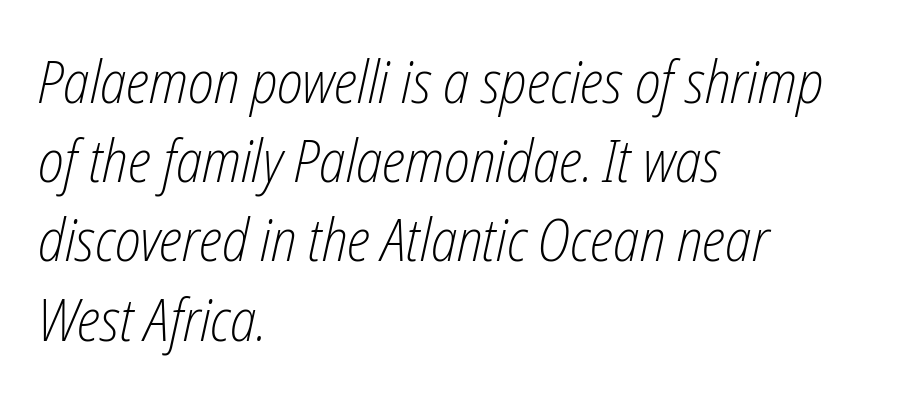
The image shows 60 px light, condensed type, italic (leaning right); set left-aligned, normal line spacing (1.32x), normal letter spacing, not underlined; low stroke contrast and a medium x-height.
